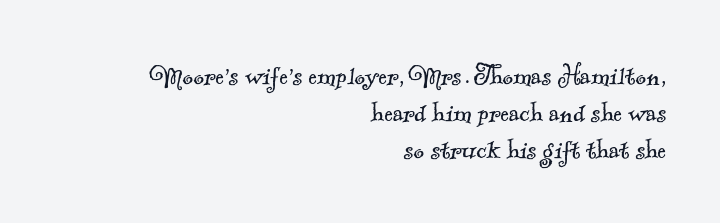
{"serif": "yes", "bold": "no", "weight": "light", "width": "normal", "x_height": "small", "monospaced": "no", "underline": "no", "align": "right", "line_spacing": "tight", "line_spacing_ratio": 1.12, "letter_spacing": "normal", "letter_spacing_em": 0.0, "glyph_px": 33}
